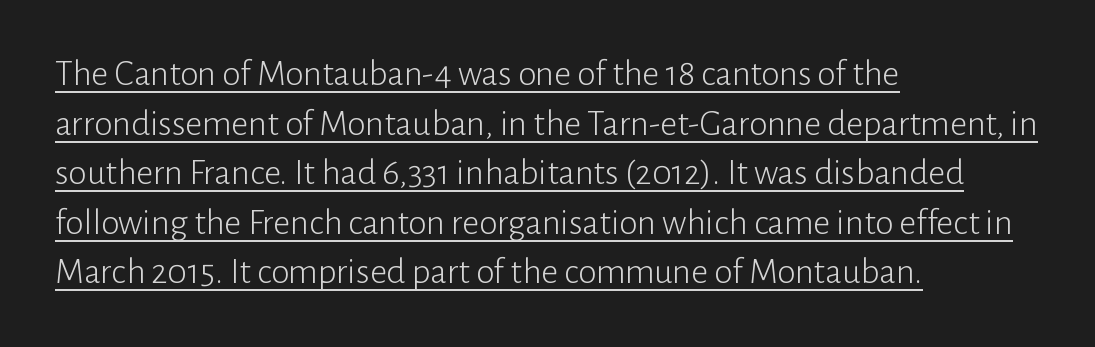
Q: Is the text bold? A: No.
Q: Is the text italic (slanted)? A: No, it is upright.
Q: Is the typeface a serif or a sans-serif typeface? A: Sans-serif.
Q: Is the text underlined? A: Yes.
Q: How is the paragraph aligned? A: Left-aligned.
Q: Is the spacing between letters normal or unusually wide? A: Normal.
Q: Is the spacing between lines tight, normal or loose? A: Normal.
Q: Width (condensed, normal, or wide)? A: Normal.
Q: Stroke contrast? A: Low.
Q: x-height? A: Medium.
Q: Monospaced? A: No.
